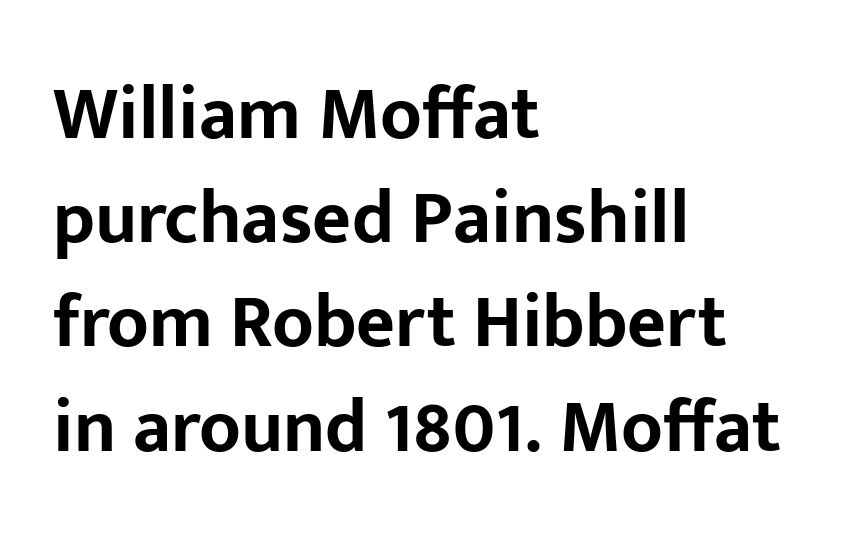
{"serif": "no", "italic": "no", "bold": "yes", "weight": "bold", "width": "normal", "stroke_contrast": "low", "x_height": "medium", "monospaced": "no", "underline": "no", "align": "left", "line_spacing": "normal", "line_spacing_ratio": 1.39, "letter_spacing": "normal", "letter_spacing_em": 0.0, "glyph_px": 75}
